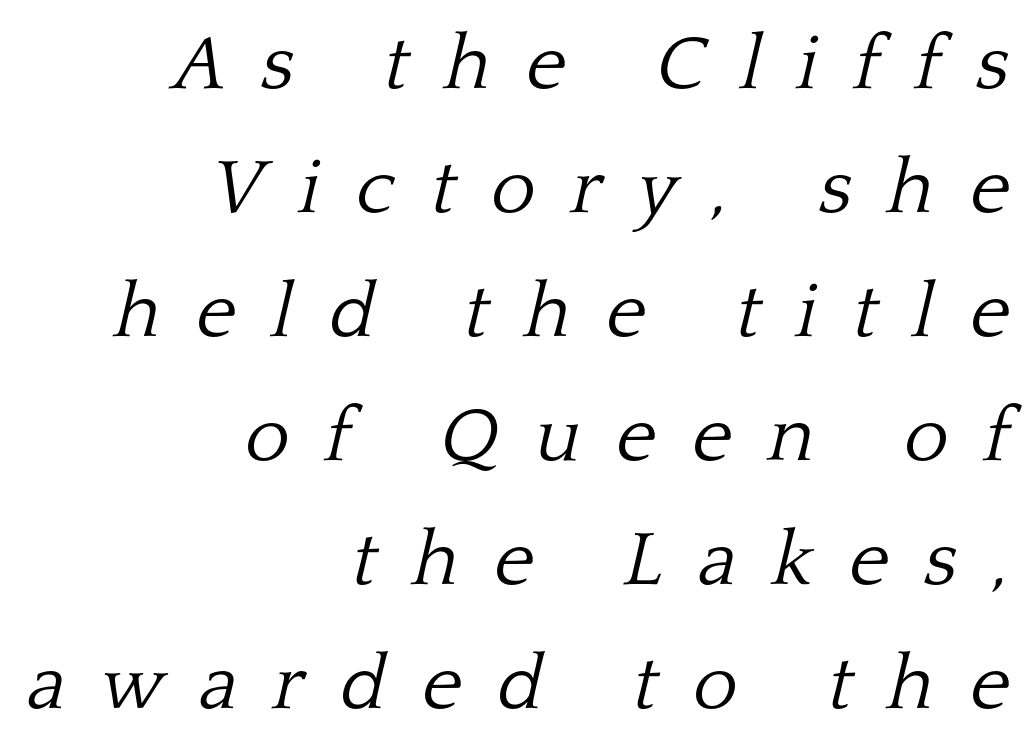
The letterforms sit at book weight or below. Looks like regular typesetting: each glyph gets only the width it needs. A typesetter would call this heavily tracked-out type. What's the leading like? Ordinary, nothing unusual.
